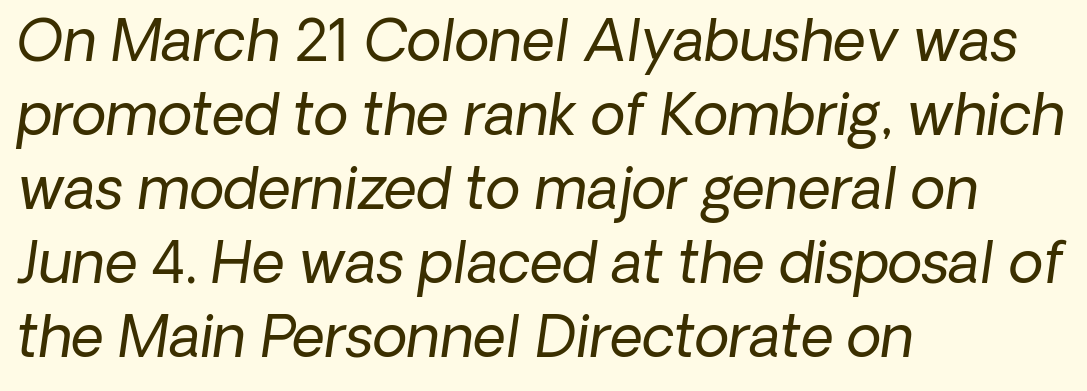
The image shows 57 px regular-weight sans-serif type; set left-aligned, normal line spacing (1.3x), normal letter spacing, not underlined; low stroke contrast and a medium x-height.
